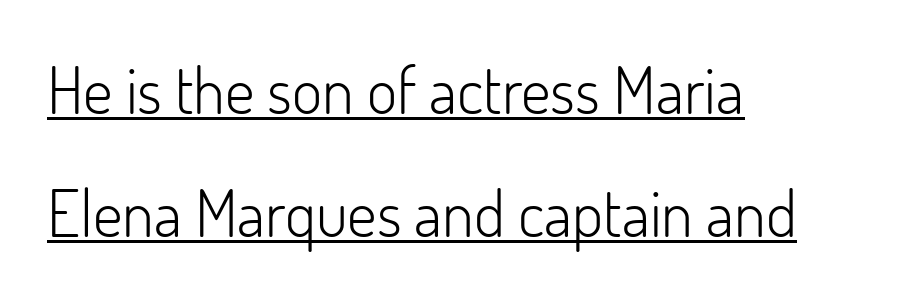
Q: Is the text bold? A: No.
Q: Is the text italic (slanted)? A: No, it is upright.
Q: Is the typeface a serif or a sans-serif typeface? A: Sans-serif.
Q: Is the text underlined? A: Yes.
Q: How is the paragraph aligned? A: Left-aligned.
Q: Is the spacing between letters normal or unusually wide? A: Normal.
Q: Width (condensed, normal, or wide)? A: Normal.
Q: Stroke contrast? A: Low.
Q: x-height? A: Small.
Q: Monospaced? A: No.
